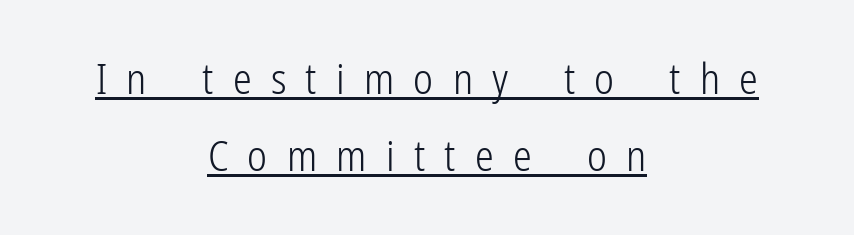
{"serif": "no", "italic": "no", "bold": "no", "weight": "light", "width": "condensed", "stroke_contrast": "low", "x_height": "medium", "monospaced": "no", "underline": "yes", "align": "center", "line_spacing_ratio": 1.83, "letter_spacing": "wide", "letter_spacing_em": 0.46, "glyph_px": 42}
